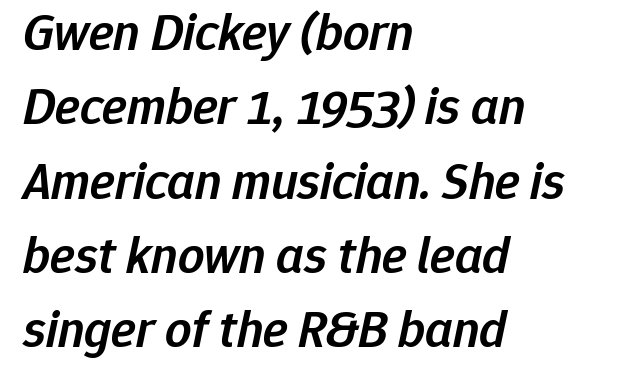
{"italic": "yes", "lean": "right", "slant_degrees": 12, "bold": "semi", "weight": "semibold", "width": "normal", "stroke_contrast": "low", "x_height": "medium", "monospaced": "no", "underline": "no", "align": "left", "line_spacing": "normal", "line_spacing_ratio": 1.43, "letter_spacing": "normal", "letter_spacing_em": 0.0, "glyph_px": 52}
